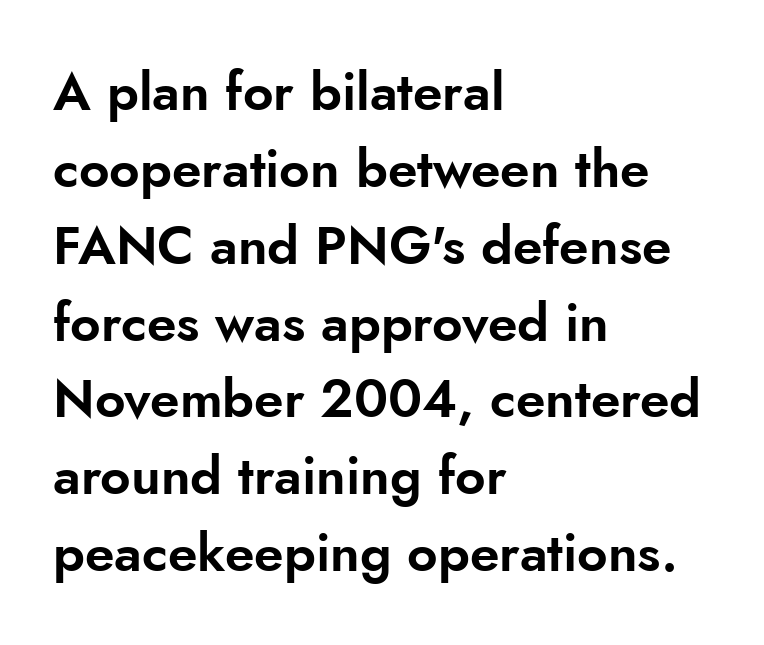
Q: Is the text italic (slanted)? A: No, it is upright.
Q: Is the typeface a serif or a sans-serif typeface? A: Sans-serif.
Q: Is the text underlined? A: No.
Q: How is the paragraph aligned? A: Left-aligned.
Q: Is the spacing between letters normal or unusually wide? A: Normal.
Q: Is the spacing between lines tight, normal or loose? A: Normal.
Q: Width (condensed, normal, or wide)? A: Normal.
Q: Stroke contrast? A: Low.
Q: x-height? A: Small.
Q: Monospaced? A: No.
